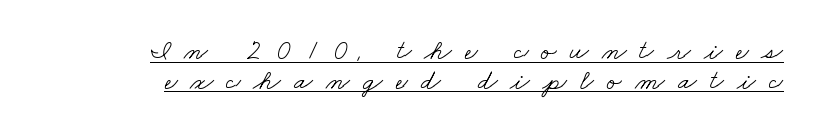
The image shows 28 px light, wide serif type; set right-aligned, tight line spacing (1.06x), unusually wide letter spacing (+0.46 em), underlined; low stroke contrast and a small x-height.
